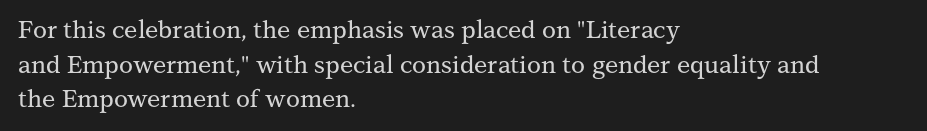
Q: Is the text italic (slanted)? A: No, it is upright.
Q: Is the text underlined? A: No.
Q: How is the paragraph aligned? A: Left-aligned.
Q: Is the spacing between letters normal or unusually wide? A: Normal.
Q: Is the spacing between lines tight, normal or loose? A: Normal.
